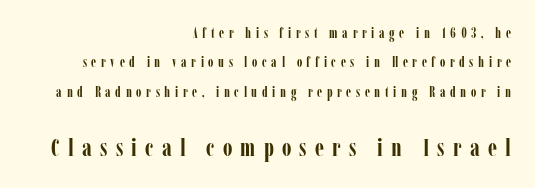
The image shows 25 px bold type, upright; set right-aligned, loose line spacing (2.1x), unusually wide letter spacing (+0.33 em), not underlined; the second (bottom) block is 1.79x larger.
